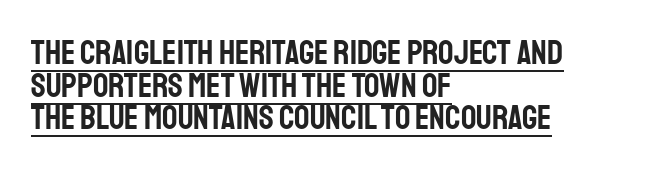
The image shows 34 px condensed sans-serif type, upright; set left-aligned, tight line spacing (0.96x), normal letter spacing, underlined; low stroke contrast and a large x-height.
